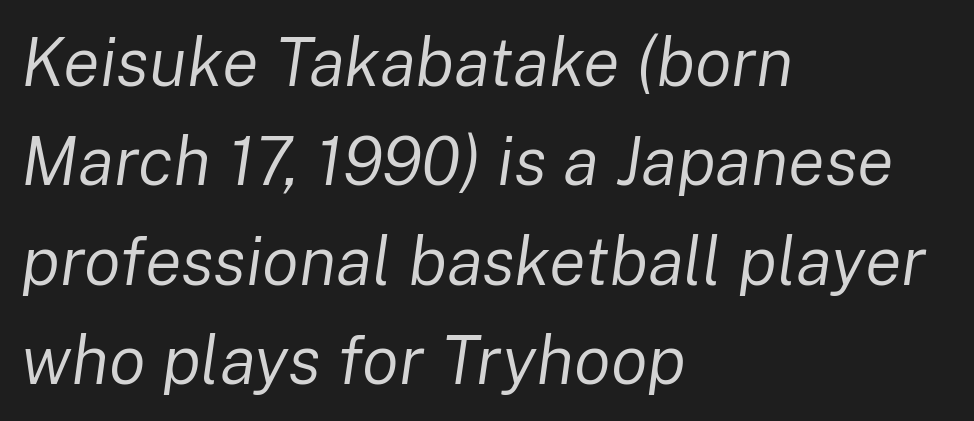
{"italic": "yes", "lean": "right", "slant_degrees": 8, "bold": "no", "weight": "regular", "width": "normal", "stroke_contrast": "low", "x_height": "medium", "monospaced": "no", "underline": "no", "align": "left", "line_spacing": "normal", "line_spacing_ratio": 1.46, "letter_spacing": "normal", "letter_spacing_em": 0.0, "glyph_px": 68}
